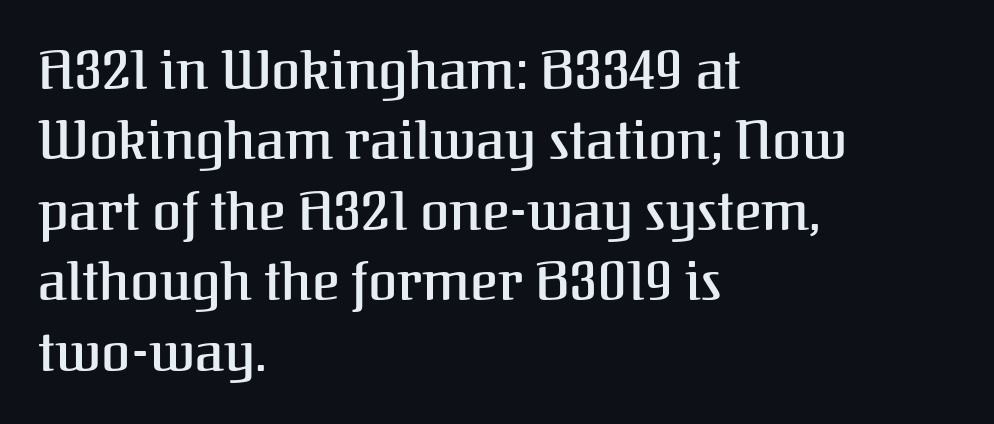
{"serif": "yes", "italic": "no", "width": "normal", "stroke_contrast": "medium", "x_height": "medium", "monospaced": "no", "underline": "no", "align": "left", "line_spacing": "normal", "line_spacing_ratio": 1.33, "letter_spacing": "normal", "letter_spacing_em": 0.0, "glyph_px": 53}
